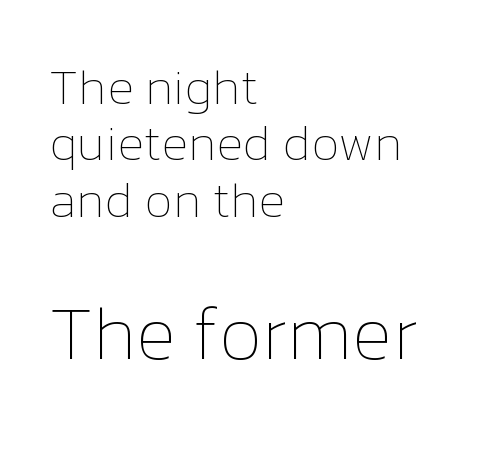
Q: Is the text bold? A: No.
Q: Is the text italic (slanted)? A: No, it is upright.
Q: Is the text underlined? A: No.
Q: How is the paragraph aligned? A: Left-aligned.
Q: Is the spacing between letters normal or unusually wide? A: Normal.
Q: Is the spacing between lines tight, normal or loose? A: Tight.
Q: Which block of text is set in a larger size, the first (top) or the second (bottom)? A: The second (bottom) one.
Q: Width (condensed, normal, or wide)? A: Normal.
Q: Stroke contrast? A: Low.
Q: x-height? A: Medium.
Q: Monospaced? A: No.
